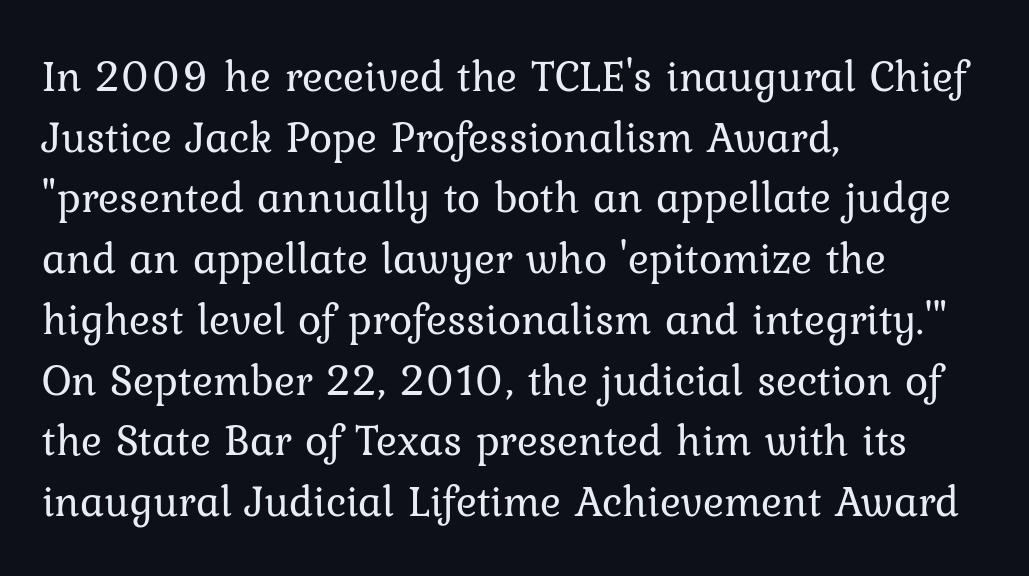
The image shows 44 px regular-weight serif type, upright; set left-aligned, normal line spacing (1.38x), normal letter spacing, not underlined; low stroke contrast and a medium x-height.
